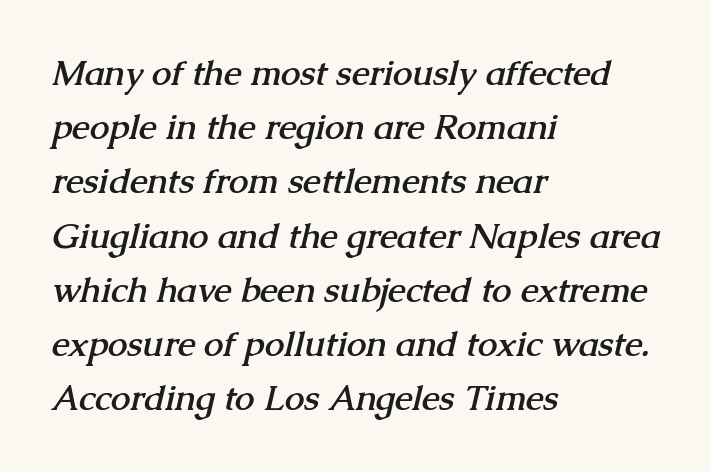
What stands out about the letter spacing? Nothing — it is the standard amount. Interline gaps are of average width in this sample. Has an underline been added? It has not. Check where the strokes stop: tiny serifs finish them off. Do the characters align in a grid? No, the font is proportional.
